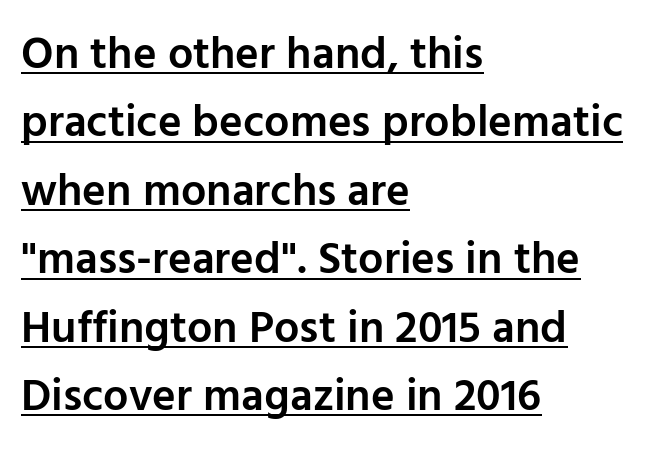
The image shows 45 px semibold sans-serif type, upright; set left-aligned, normal line spacing (1.52x), normal letter spacing, underlined; low stroke contrast and a medium x-height.
